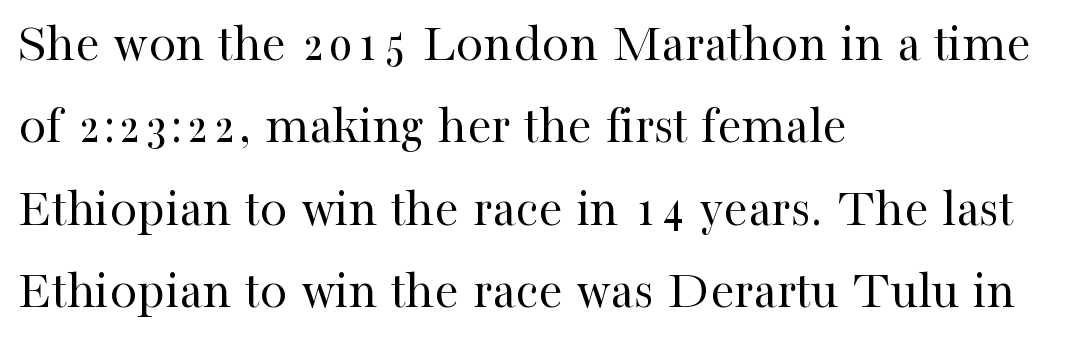
{"serif": "yes", "italic": "no", "bold": "no", "weight": "regular", "width": "normal", "stroke_contrast": "high", "x_height": "medium", "monospaced": "no", "underline": "no", "align": "left", "line_spacing": "normal", "line_spacing_ratio": 1.5, "letter_spacing": "normal", "letter_spacing_em": 0.0, "glyph_px": 55}
